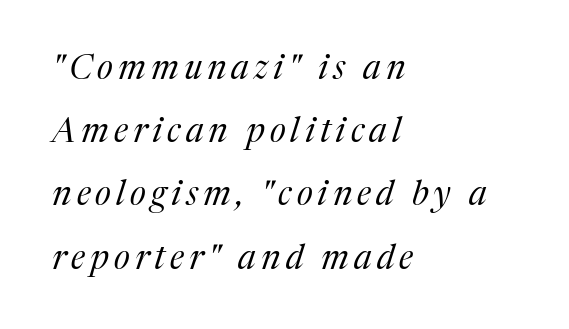
The image shows 34 px regular-weight serif type, italic (leaning right); set left-aligned, line spacing 1.86x, not underlined; medium stroke contrast and a medium x-height.
